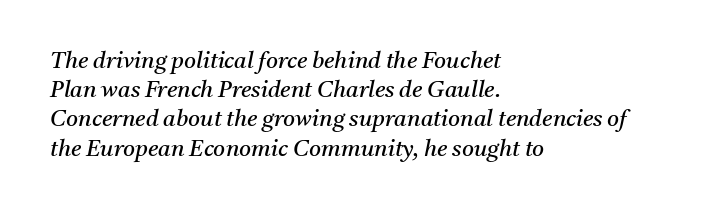
The image shows 23 px text type, italic (leaning right); set left-aligned, normal line spacing (1.27x), normal letter spacing, not underlined.
